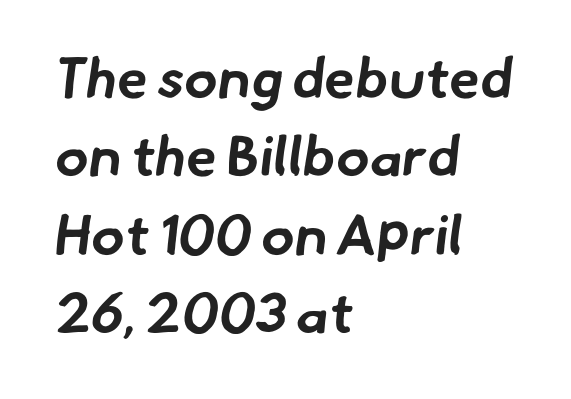
Observe the ordinary spacing: letters are neighbours, not strangers. Regular leading. Every row of glyphs begins at an identical x-position on the left. Students, this is bold: see how much ink each stroke carries. The text was rendered using a sans face with plain stroke endings.
